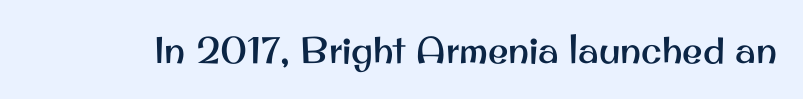
Q: Is the text italic (slanted)? A: No, it is upright.
Q: Is the typeface a serif or a sans-serif typeface? A: Sans-serif.
Q: Is the text underlined? A: No.
Q: Is the spacing between letters normal or unusually wide? A: Normal.
Q: Width (condensed, normal, or wide)? A: Normal.
Q: Stroke contrast? A: Medium.
Q: x-height? A: Small.
Q: Monospaced? A: No.
